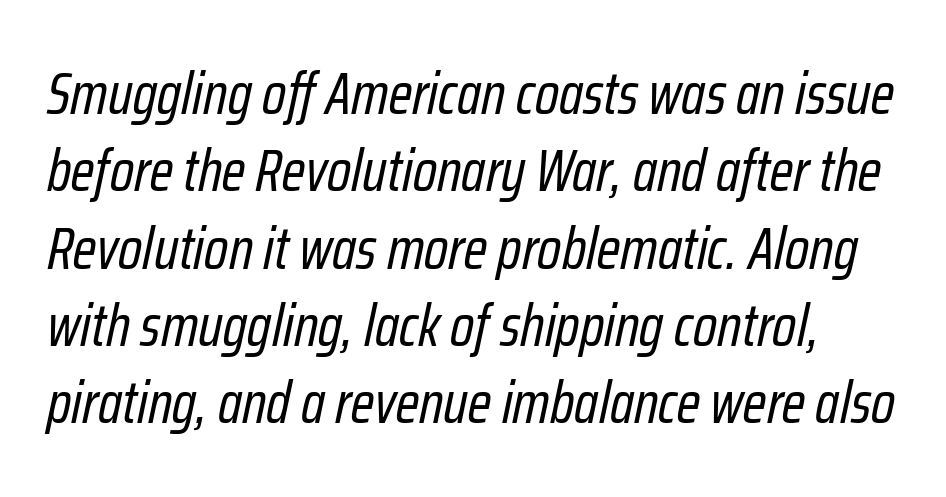
The rows are spaced the way most documents space them. The rendering uses natural spacing where letterforms have individual widths. Characters are canted at an angle relative to the baseline's perpendicular. Heft: none added — not bold. Does extra space separate the letters? No, they use regular spacing.
